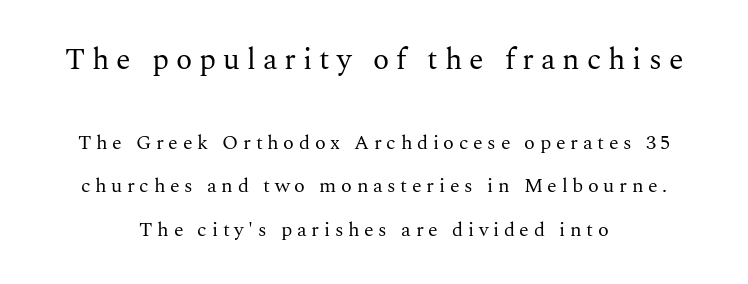
The image shows 30 px regular-weight serif type, upright; set centered, loose line spacing (2.19x), unusually wide letter spacing (+0.23 em), not underlined; the first (top) block is 1.5x larger; medium stroke contrast and a medium x-height.
